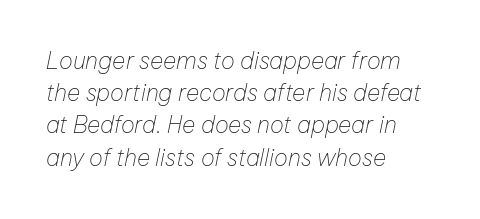
The image shows 23 px text type, italic (leaning right); set left-aligned, normal line spacing (1.4x), normal letter spacing, not underlined.
